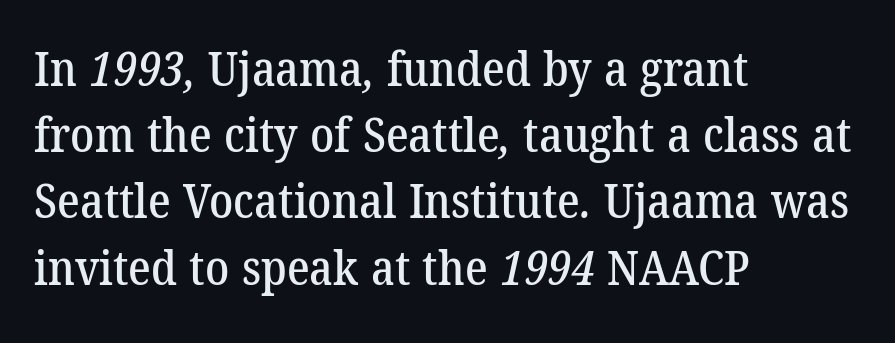
Q: Is the typeface a serif or a sans-serif typeface? A: Serif.
Q: Is the text underlined? A: No.
Q: How is the paragraph aligned? A: Left-aligned.
Q: Is the spacing between letters normal or unusually wide? A: Normal.
Q: Is the spacing between lines tight, normal or loose? A: Normal.
Q: Width (condensed, normal, or wide)? A: Normal.
Q: Stroke contrast? A: Low.
Q: x-height? A: Medium.
Q: Monospaced? A: No.
